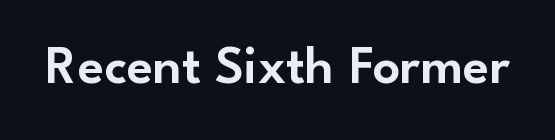
{"serif": "no", "italic": "no", "width": "normal", "stroke_contrast": "low", "x_height": "small", "monospaced": "no", "underline": "no", "letter_spacing": "normal", "letter_spacing_em": 0.0, "glyph_px": 54}
